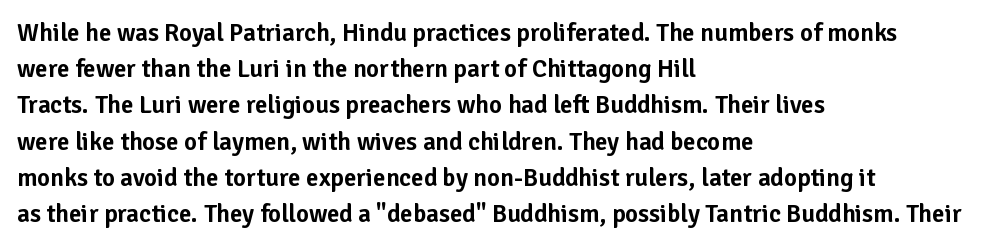
The image shows 25 px text type, upright; set left-aligned, normal line spacing (1.45x), normal letter spacing, not underlined.
